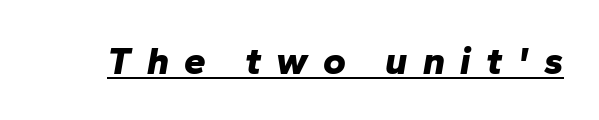
Q: Is the text bold? A: Yes.
Q: Is the text italic (slanted)? A: Yes, it leans right by about 10 degrees.
Q: Is the text underlined? A: Yes.
Q: Is the spacing between letters normal or unusually wide? A: Unusually wide.
Q: Width (condensed, normal, or wide)? A: Normal.
Q: Stroke contrast? A: Low.
Q: x-height? A: Medium.
Q: Monospaced? A: No.
